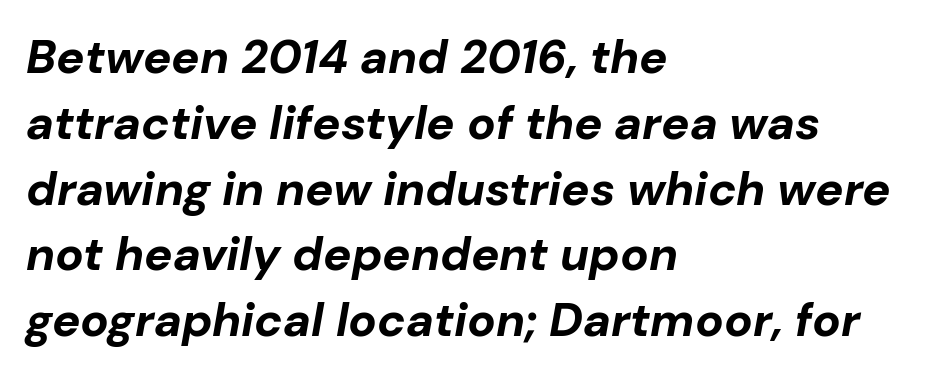
{"italic": "yes", "lean": "right", "slant_degrees": 10, "bold": "yes", "weight": "bold", "width": "normal", "stroke_contrast": "low", "x_height": "medium", "monospaced": "no", "underline": "no", "align": "left", "line_spacing": "normal", "line_spacing_ratio": 1.4, "letter_spacing": "normal", "letter_spacing_em": 0.0, "glyph_px": 47}
